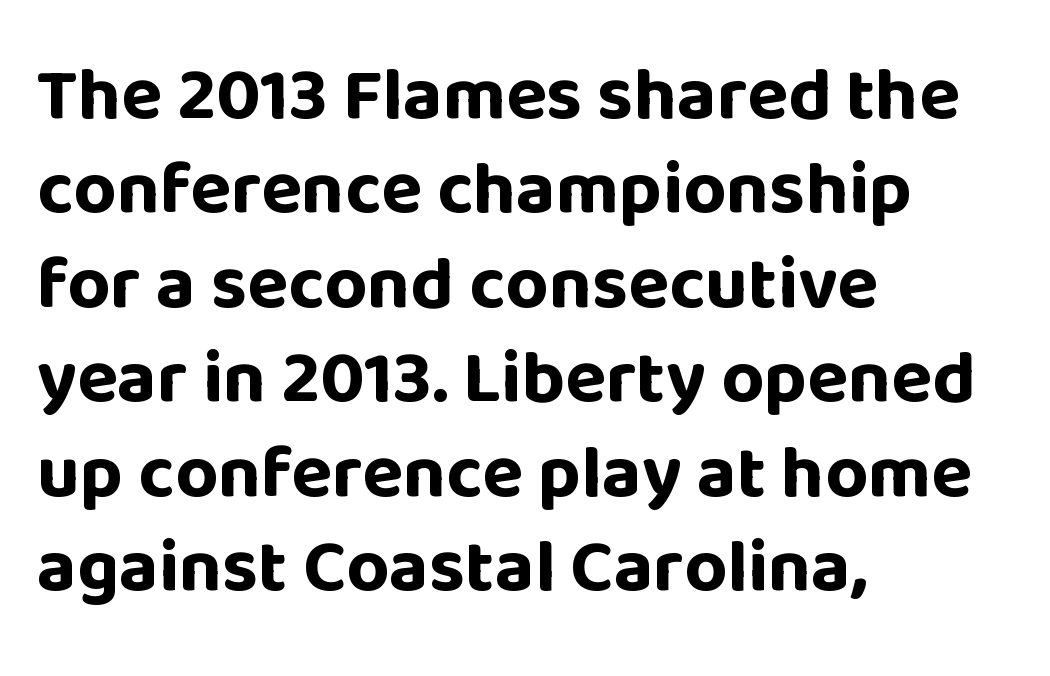
The image shows 75 px bold sans-serif type, upright; set left-aligned, normal line spacing (1.26x), normal letter spacing, not underlined; low stroke contrast and a large x-height.
